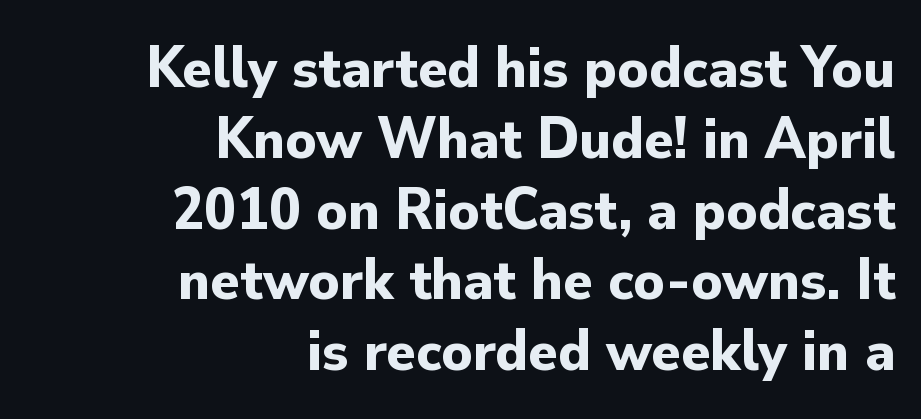
The passage shown is typed in a proportional face where columns would drift. The compositor pushed each line to the right boundary. Nobody touched the tracking dial on this one. Does the lettering tilt? It doesn't — this is upright. Stroke thickness is high; the sample reads as a true bold. Unlike a traditional serif, this face leaves its strokes unadorned.
